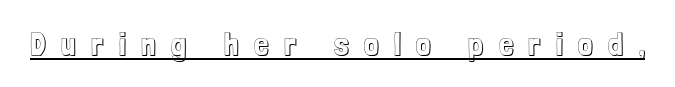
The image shows 32 px condensed type, upright; set unusually wide letter spacing (+0.49 em), underlined; a medium x-height.
